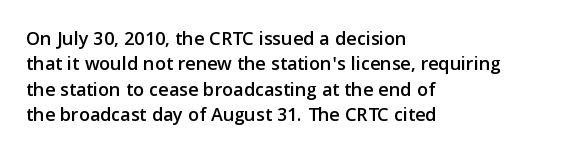
{"italic": "no", "underline": "no", "align": "left", "line_spacing": "normal", "line_spacing_ratio": 1.27, "letter_spacing": "normal", "letter_spacing_em": 0.0, "glyph_px": 20}
